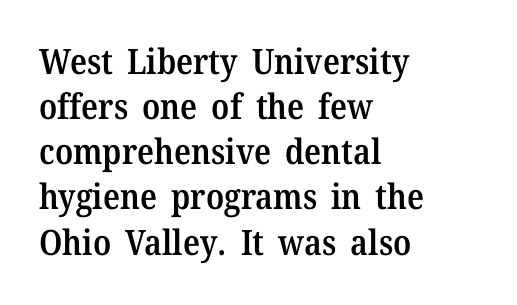
Compared with a centered layout, this one pins lines to the left instead. The strip under each line holds only bare page. Emphasis by weight is partial: semibold. The face used here is seriffed, in the tradition of book romans. Think of a printed novel: that variable character pitch is what you see here. This rendering leaves character spacing at its baseline value.
